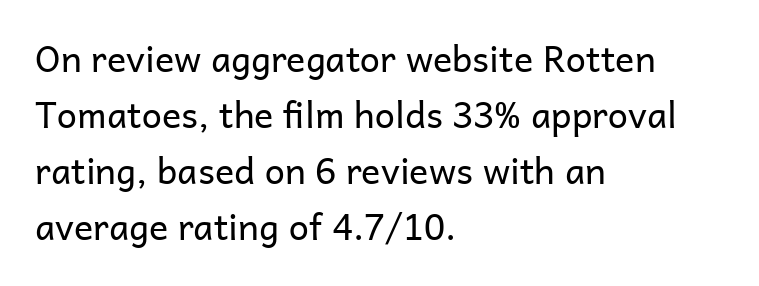
The image shows 36 px regular-weight sans-serif type, upright; set left-aligned, normal line spacing (1.56x), normal letter spacing, not underlined; low stroke contrast and a medium x-height.
